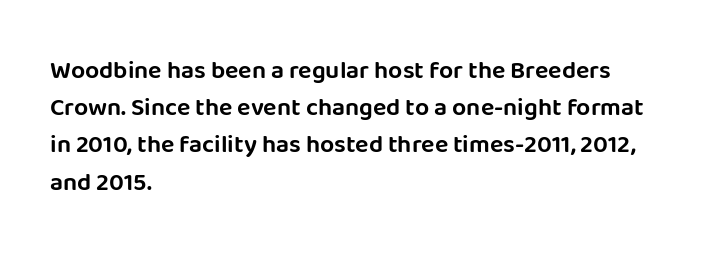
{"italic": "no", "underline": "no", "align": "left", "line_spacing": "normal", "line_spacing_ratio": 1.49, "letter_spacing": "normal", "letter_spacing_em": 0.0, "glyph_px": 25}
